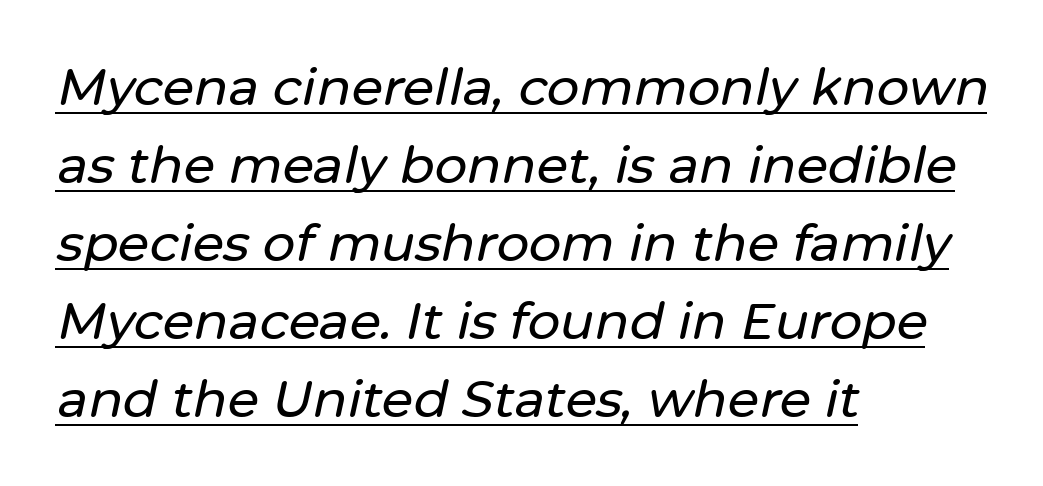
Q: Is the text italic (slanted)? A: Yes, it leans right by about 12 degrees.
Q: Is the text underlined? A: Yes.
Q: How is the paragraph aligned? A: Left-aligned.
Q: Is the spacing between letters normal or unusually wide? A: Normal.
Q: Is the spacing between lines tight, normal or loose? A: Normal.
Q: Width (condensed, normal, or wide)? A: Normal.
Q: Stroke contrast? A: Low.
Q: x-height? A: Medium.
Q: Monospaced? A: No.
